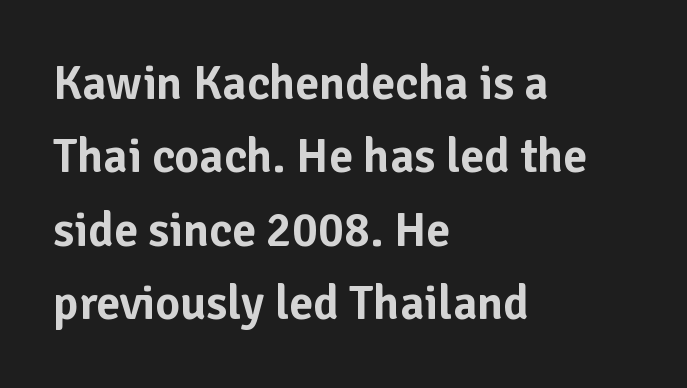
Q: Is the text italic (slanted)? A: No, it is upright.
Q: Is the typeface a serif or a sans-serif typeface? A: Sans-serif.
Q: Is the text underlined? A: No.
Q: How is the paragraph aligned? A: Left-aligned.
Q: Is the spacing between letters normal or unusually wide? A: Normal.
Q: Is the spacing between lines tight, normal or loose? A: Normal.
Q: Width (condensed, normal, or wide)? A: Normal.
Q: Stroke contrast? A: Low.
Q: x-height? A: Medium.
Q: Monospaced? A: No.
